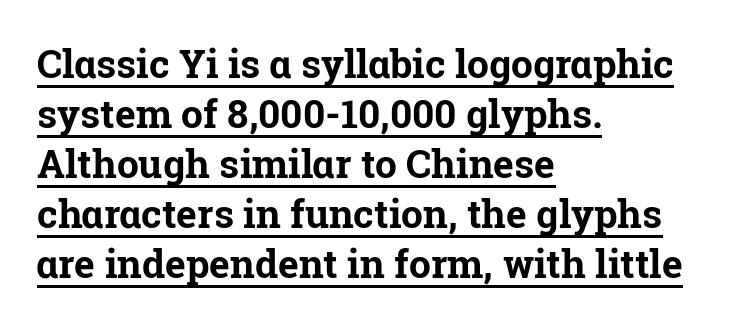
{"serif": "yes", "italic": "no", "bold": "yes", "weight": "bold", "width": "normal", "stroke_contrast": "low", "x_height": "medium", "monospaced": "no", "underline": "yes", "align": "left", "line_spacing": "normal", "line_spacing_ratio": 1.28, "letter_spacing": "normal", "letter_spacing_em": 0.0, "glyph_px": 39}
